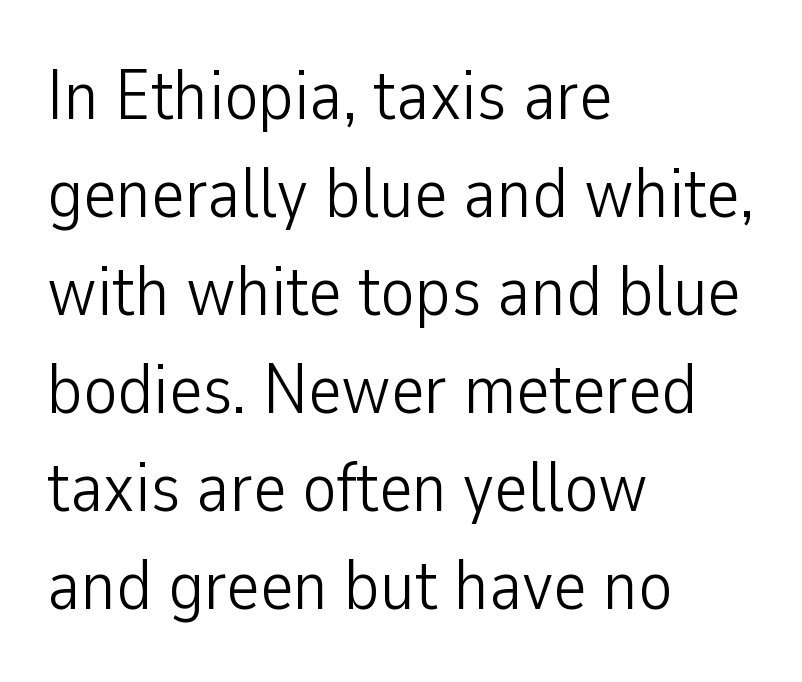
The image shows 71 px light, condensed sans-serif type, upright; set left-aligned, normal line spacing (1.38x), normal letter spacing, not underlined; low stroke contrast and a medium x-height.
